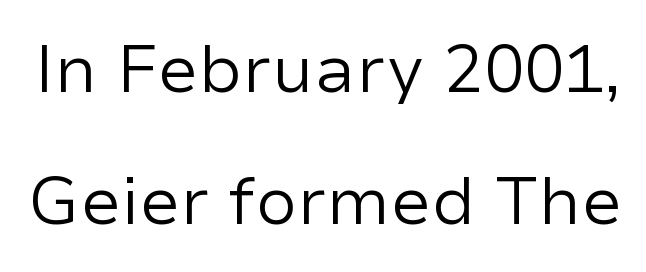
Q: Is the text bold? A: No.
Q: Is the text italic (slanted)? A: No, it is upright.
Q: Is the typeface a serif or a sans-serif typeface? A: Sans-serif.
Q: Is the text underlined? A: No.
Q: Is the spacing between letters normal or unusually wide? A: Normal.
Q: Is the spacing between lines tight, normal or loose? A: Loose.
Q: Width (condensed, normal, or wide)? A: Normal.
Q: Stroke contrast? A: Low.
Q: x-height? A: Medium.
Q: Monospaced? A: No.
